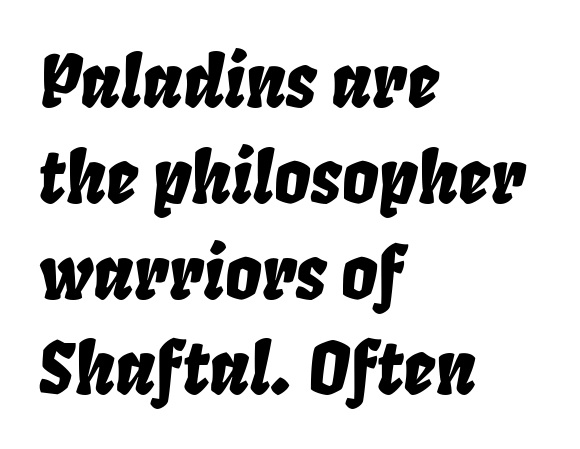
Q: Is the text italic (slanted)? A: Yes, it leans right by about 8 degrees.
Q: Is the text underlined? A: No.
Q: How is the paragraph aligned? A: Left-aligned.
Q: Is the spacing between letters normal or unusually wide? A: Normal.
Q: Is the spacing between lines tight, normal or loose? A: Normal.
Q: Width (condensed, normal, or wide)? A: Condensed.
Q: Stroke contrast? A: Low.
Q: x-height? A: Large.
Q: Monospaced? A: No.
